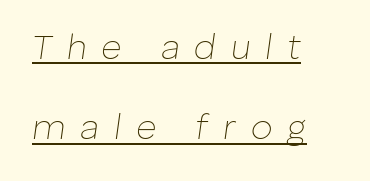
The image shows 35 px thin type, italic (leaning right); set left-aligned, loose line spacing (2.3x), unusually wide letter spacing (+0.42 em), underlined; low stroke contrast and a medium x-height.
